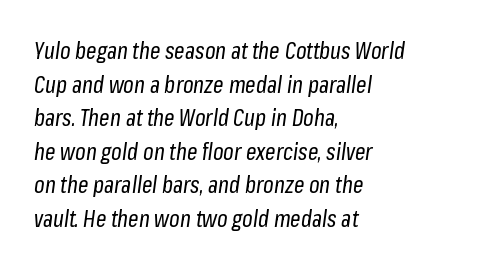
The image shows 23 px text type, italic (leaning right); set left-aligned, normal line spacing (1.46x), normal letter spacing, not underlined.
